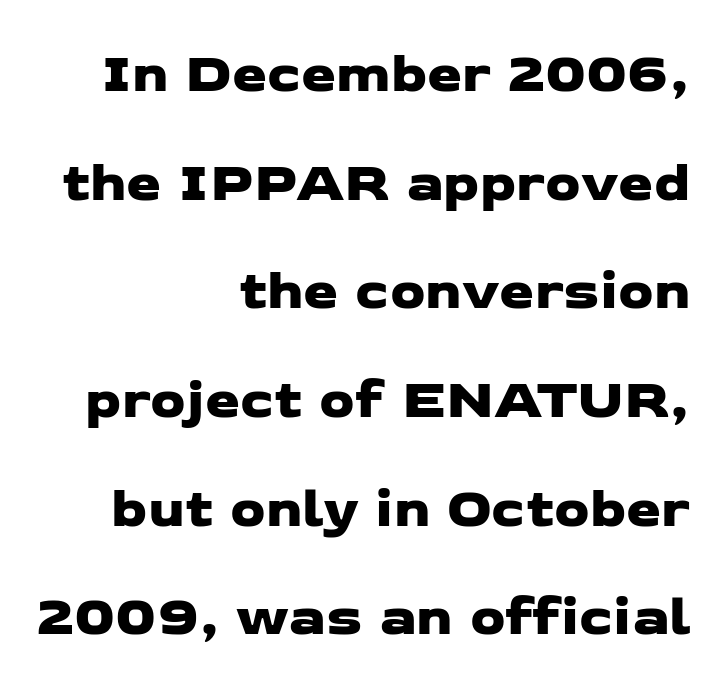
The image shows 56 px wide sans-serif type; set right-aligned, loose line spacing (1.94x), normal letter spacing, not underlined; low stroke contrast and a medium x-height.
